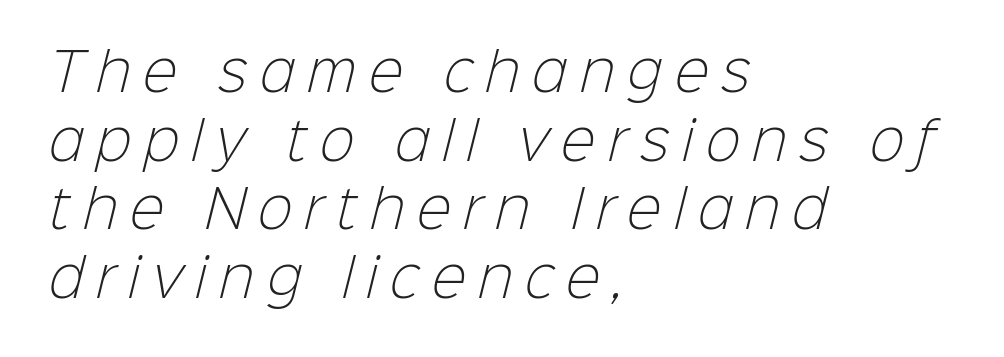
{"serif": "no", "bold": "no", "weight": "light", "width": "normal", "stroke_contrast": "low", "x_height": "medium", "monospaced": "no", "underline": "no", "align": "left", "line_spacing": "normal", "line_spacing_ratio": 1.32, "letter_spacing": "wide", "letter_spacing_em": 0.24, "glyph_px": 52}
